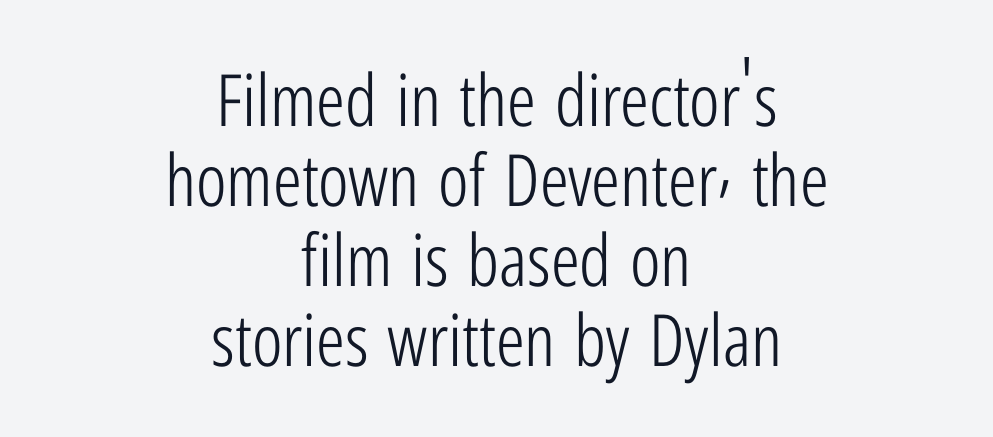
Italic? Not at all — the glyphs are vertical. Is this a fixed-width face? No — the glyphs have proportional, varying widths. Rows of type sit shoulder to shoulder in the vertical direction. A student would call this center alignment; a typographer would say set centered. Students, note that the glyphs here touch the page at normal intervals. The text was rendered using a sans face with plain stroke endings.
